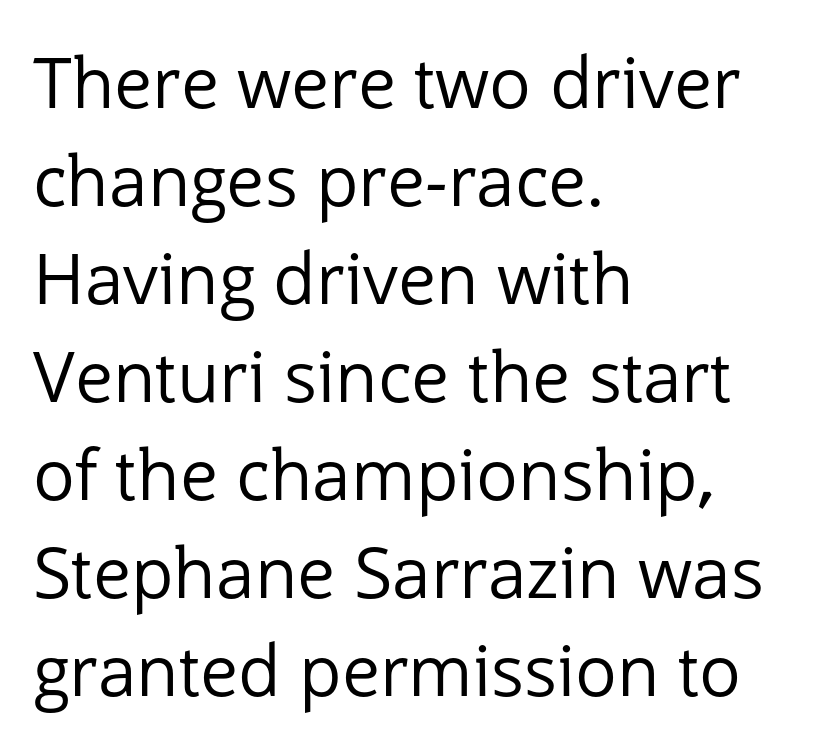
No italicization has been applied; the sample stays upright. The letters advance in unequal steps, a hallmark of proportional type. No chunkiness to these letters — they're not bold. The foot of each line stays bare and open. The gaps between neighbouring characters are ordinary and unremarkable.
